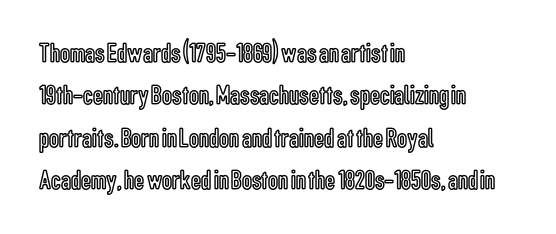
Q: Is the text italic (slanted)? A: No, it is upright.
Q: Is the text underlined? A: No.
Q: How is the paragraph aligned? A: Left-aligned.
Q: Is the spacing between letters normal or unusually wide? A: Normal.
Q: Is the spacing between lines tight, normal or loose? A: Normal.
Q: Width (condensed, normal, or wide)? A: Condensed.
Q: x-height? A: Medium.
Q: Monospaced? A: No.
